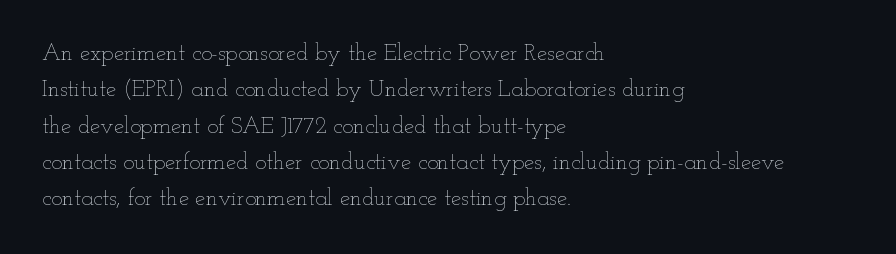
Q: Is the text bold? A: No.
Q: Is the text italic (slanted)? A: No, it is upright.
Q: Is the text underlined? A: No.
Q: How is the paragraph aligned? A: Left-aligned.
Q: Is the spacing between letters normal or unusually wide? A: Normal.
Q: Is the spacing between lines tight, normal or loose? A: Normal.
